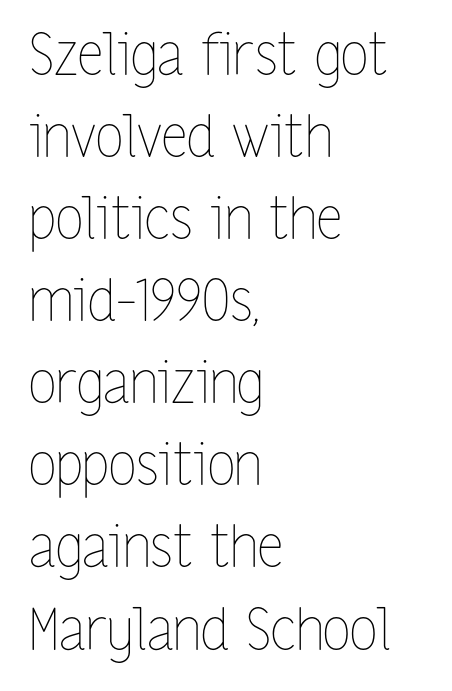
The image shows 57 px thin, condensed type, upright; set left-aligned, normal line spacing (1.44x), normal letter spacing, not underlined; low stroke contrast and a medium x-height.
